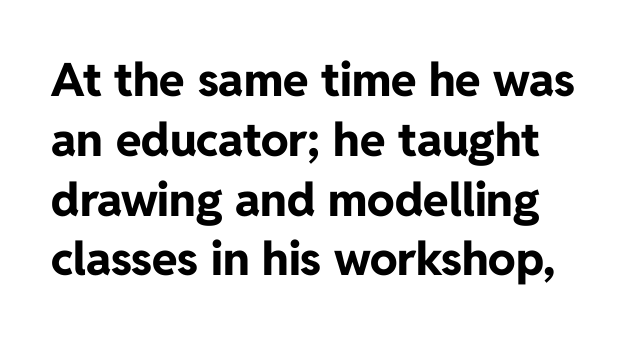
The image shows 46 px bold sans-serif type, upright; set normal line spacing (1.3x), normal letter spacing, not underlined; low stroke contrast and a medium x-height.
